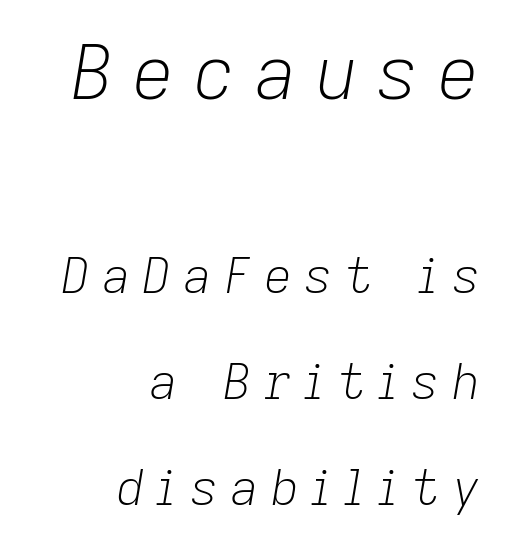
Q: Is the text bold? A: No.
Q: Is the text italic (slanted)? A: Yes, it leans right by about 9 degrees.
Q: Is the text underlined? A: No.
Q: How is the paragraph aligned? A: Right-aligned.
Q: Is the spacing between letters normal or unusually wide? A: Unusually wide.
Q: Is the spacing between lines tight, normal or loose? A: Loose.
Q: Which block of text is set in a larger size, the first (top) or the second (bottom)? A: The first (top) one.
Q: Width (condensed, normal, or wide)? A: Normal.
Q: Stroke contrast? A: Low.
Q: x-height? A: Medium.
Q: Monospaced? A: No.
